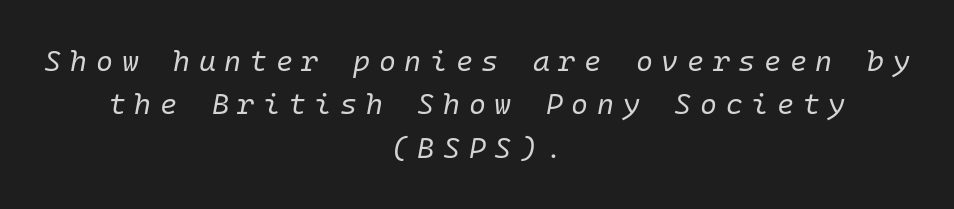
{"italic": "yes", "lean": "right", "slant_degrees": 10, "bold": "no", "weight": "regular", "width": "normal", "stroke_contrast": "low", "x_height": "medium", "monospaced": "yes", "underline": "no", "align": "center", "line_spacing": "normal", "line_spacing_ratio": 1.5, "letter_spacing": "wide", "letter_spacing_em": 0.3, "glyph_px": 29}
